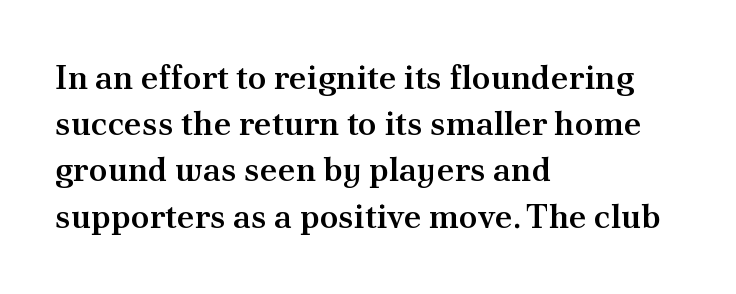
{"serif": "yes", "italic": "no", "bold": "semi", "weight": "semibold", "width": "normal", "stroke_contrast": "medium", "x_height": "small", "monospaced": "no", "underline": "no", "align": "left", "line_spacing": "normal", "line_spacing_ratio": 1.36, "letter_spacing": "normal", "letter_spacing_em": 0.0, "glyph_px": 34}
